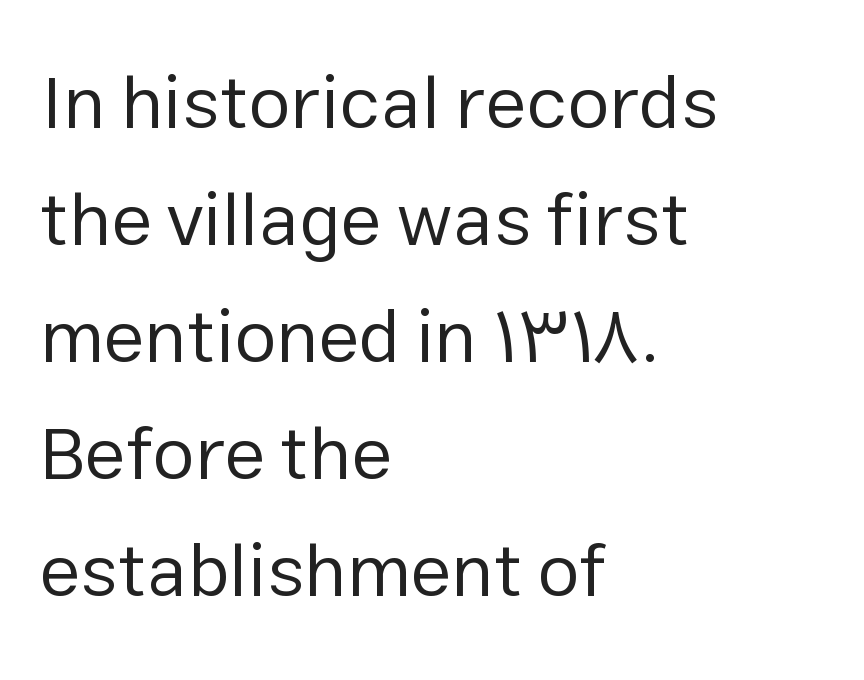
The image shows 75 px regular-weight sans-serif type, upright; set left-aligned, normal line spacing (1.56x), normal letter spacing, not underlined; low stroke contrast and a medium x-height.
